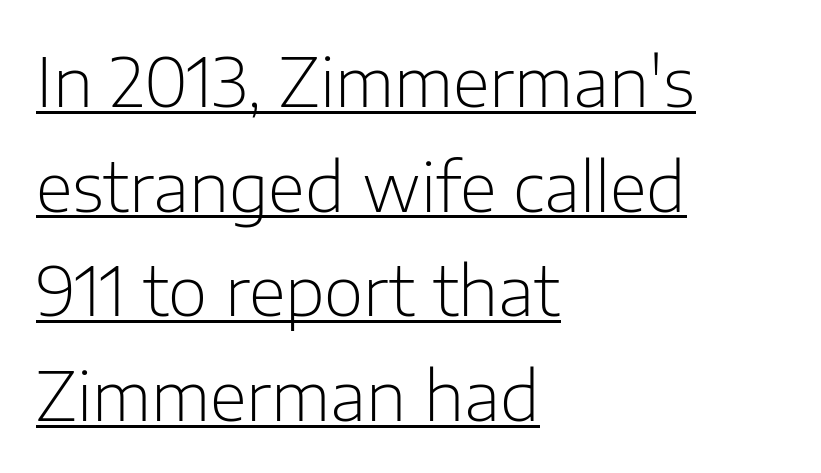
The image shows 68 px light sans-serif type, upright; set left-aligned, normal line spacing (1.54x), normal letter spacing, underlined; low stroke contrast and a medium x-height.
